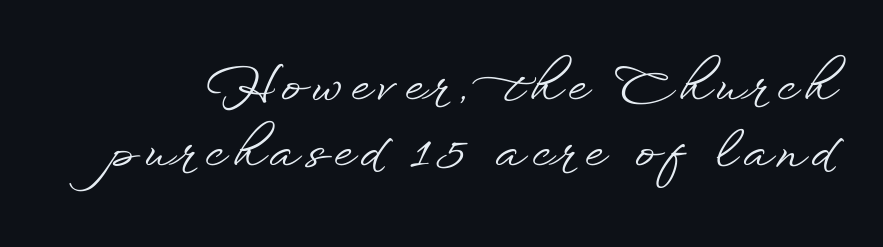
Q: Is the text italic (slanted)? A: Yes.
Q: Is the typeface a serif or a sans-serif typeface? A: Sans-serif.
Q: Is the text underlined? A: No.
Q: Is the spacing between lines tight, normal or loose? A: Normal.
Q: Width (condensed, normal, or wide)? A: Wide.
Q: Stroke contrast? A: Low.
Q: x-height? A: Small.
Q: Monospaced? A: No.
